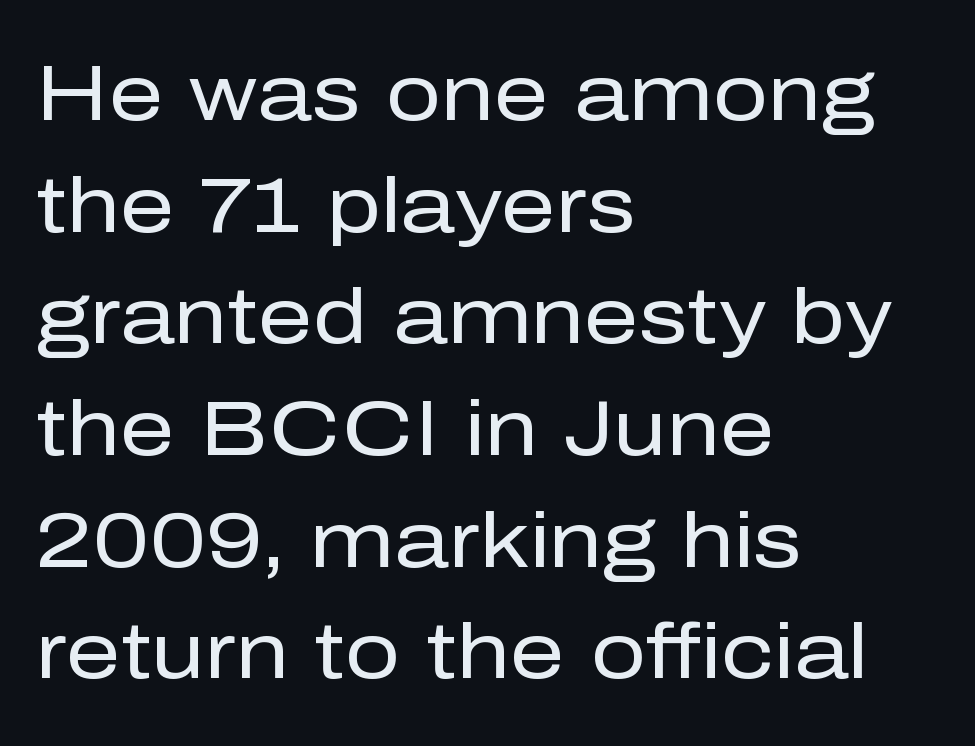
Q: Is the text bold? A: No.
Q: Is the text italic (slanted)? A: No, it is upright.
Q: Is the typeface a serif or a sans-serif typeface? A: Sans-serif.
Q: Is the text underlined? A: No.
Q: How is the paragraph aligned? A: Left-aligned.
Q: Is the spacing between letters normal or unusually wide? A: Normal.
Q: Is the spacing between lines tight, normal or loose? A: Normal.
Q: Width (condensed, normal, or wide)? A: Normal.
Q: Stroke contrast? A: Low.
Q: x-height? A: Medium.
Q: Monospaced? A: No.
